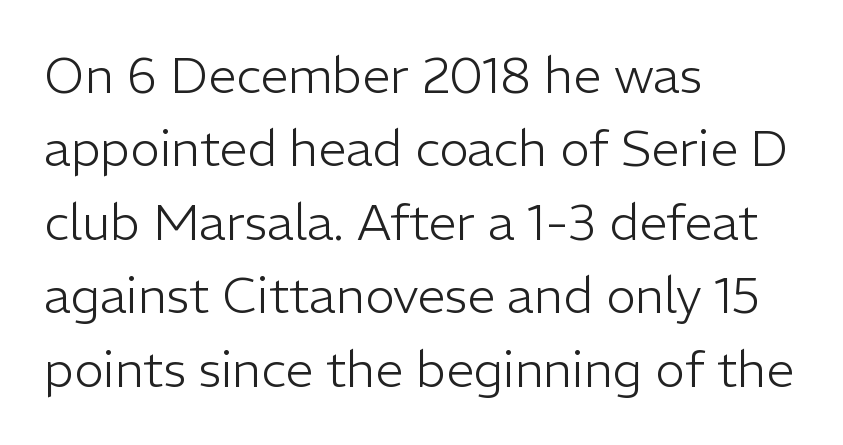
{"serif": "no", "italic": "no", "bold": "no", "weight": "light", "width": "normal", "stroke_contrast": "low", "x_height": "medium", "monospaced": "no", "underline": "no", "align": "left", "line_spacing": "normal", "line_spacing_ratio": 1.47, "letter_spacing": "normal", "letter_spacing_em": 0.0, "glyph_px": 50}
